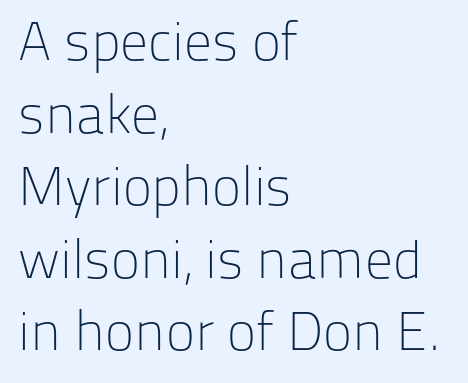
Line starts are locked; line ends wander. Proportional: the letters do not fall into vertical columns. A quiet, ordinary-to-light weight characterises the typeface. A typesetter would call this zero additional tracking. A bare baseline throughout the passage. In terms of leading, this rendering sits right in the middle.
